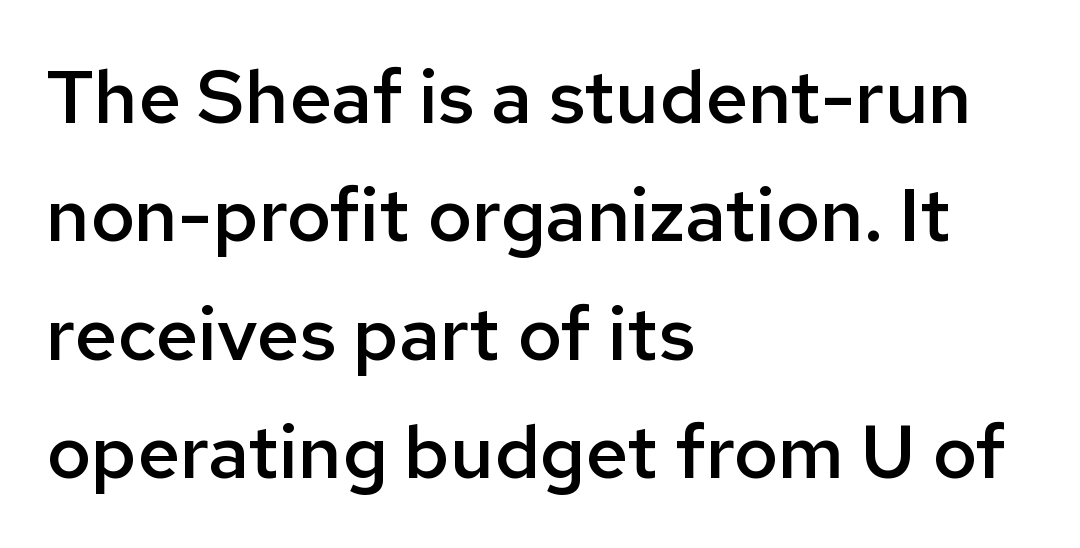
The image shows 75 px semibold sans-serif type, upright; set left-aligned, normal line spacing (1.58x), normal letter spacing, not underlined; low stroke contrast and a medium x-height.
